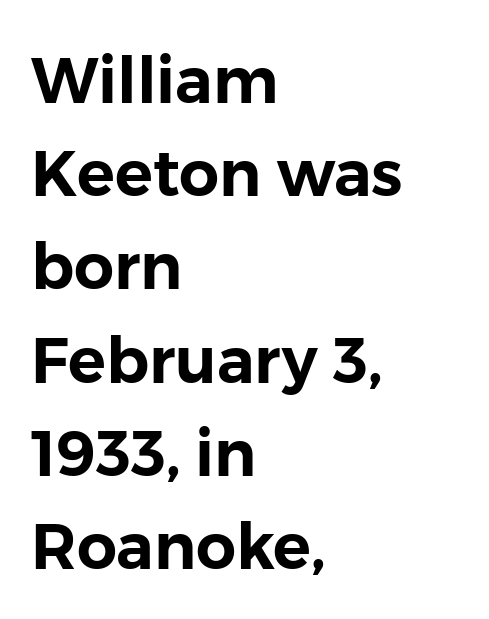
{"serif": "no", "italic": "no", "width": "normal", "stroke_contrast": "low", "x_height": "medium", "monospaced": "no", "underline": "no", "align": "left", "line_spacing": "normal", "line_spacing_ratio": 1.48, "letter_spacing": "normal", "letter_spacing_em": 0.0, "glyph_px": 63}
